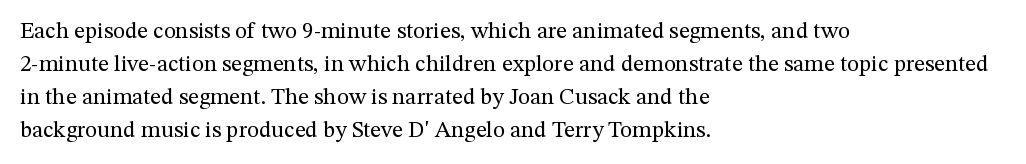
Q: Is the text bold? A: No.
Q: Is the text italic (slanted)? A: No, it is upright.
Q: Is the text underlined? A: No.
Q: How is the paragraph aligned? A: Left-aligned.
Q: Is the spacing between letters normal or unusually wide? A: Normal.
Q: Is the spacing between lines tight, normal or loose? A: Normal.
